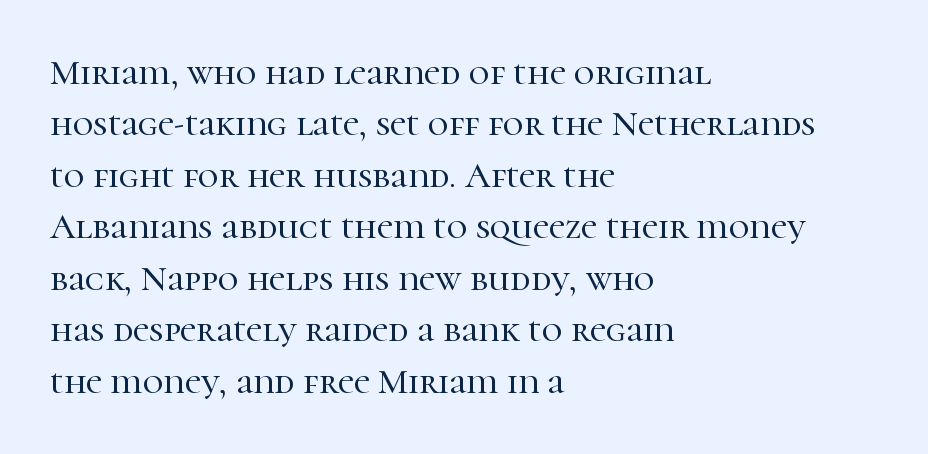
Q: Is the text italic (slanted)? A: No, it is upright.
Q: Is the typeface a serif or a sans-serif typeface? A: Serif.
Q: Is the text underlined? A: No.
Q: How is the paragraph aligned? A: Left-aligned.
Q: Is the spacing between letters normal or unusually wide? A: Normal.
Q: Is the spacing between lines tight, normal or loose? A: Normal.
Q: Width (condensed, normal, or wide)? A: Normal.
Q: Stroke contrast? A: High.
Q: x-height? A: Medium.
Q: Monospaced? A: No.
